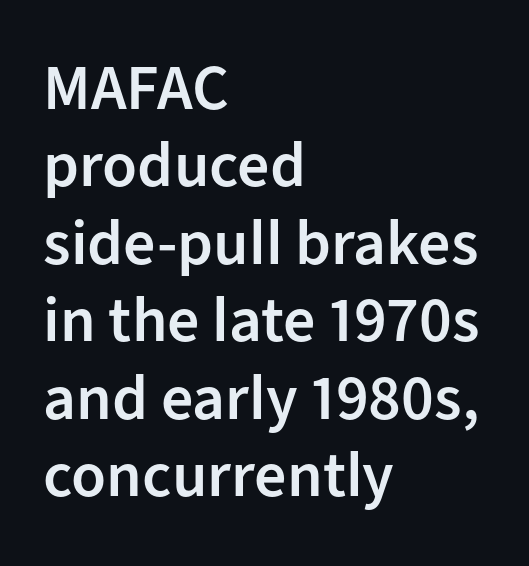
Is the letter spacing exaggerated? No — it looks like the ordinary default. The rendering shows plain stroke endings on the letterforms — a sans-serif design. Rule under the text: the space is simply empty. These lines were composed using upright roman letters. This sample has the flowing, uneven cadence of proportional lettering.
